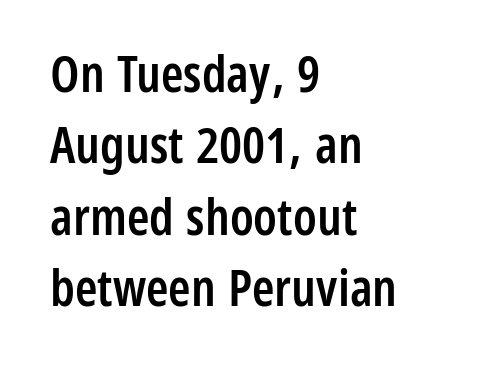
The passage shown is semibold, sitting just below true bold. No word sits above an underline. Caption: multi-line text, flush left, ragged right. The leading is moderate, giving the passage an even texture. These lines were composed using upright roman letters.
